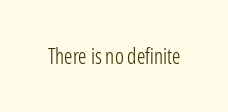
The passage shown is not underscored anywhere. The font's upright variant was chosen for this text. Stems here are at most as thick as an everyday book face. Observe the ordinary spacing: letters are neighbours, not strangers.
